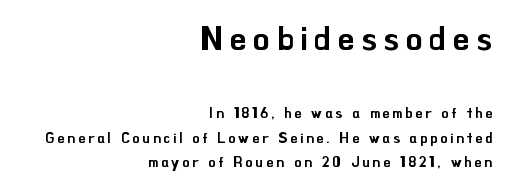
The image shows 33 px sans-serif type, upright; set right-aligned, line spacing 1.75x, unusually wide letter spacing (+0.2 em), not underlined; the first (top) block is 2.36x larger; low stroke contrast and a small x-height.
